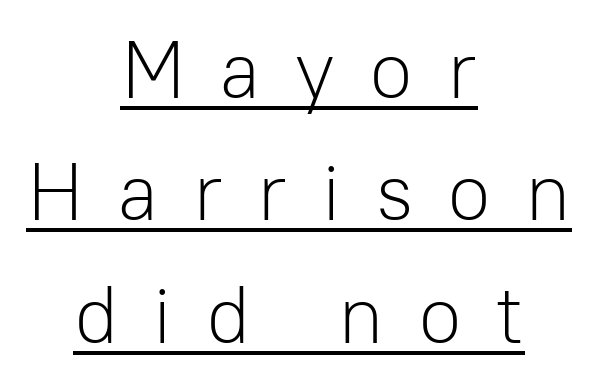
The rag falls on both sides of this text block equally. The face used here appears with an underline applied. Think of a printed novel: that variable character pitch is what you see here. What's the leading like? Ordinary, nothing unusual.
